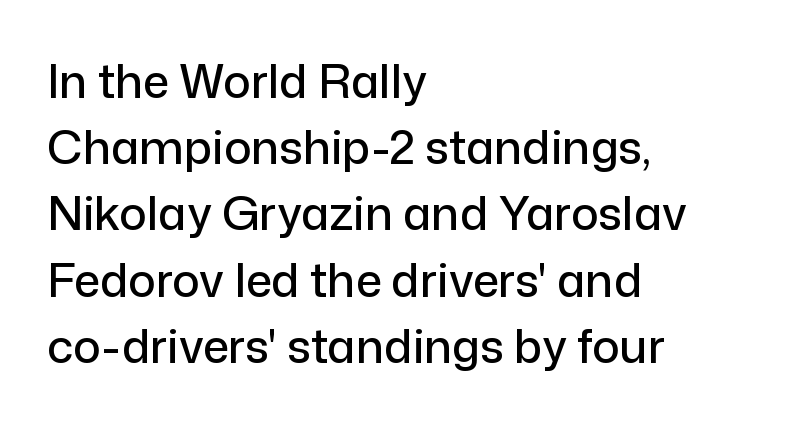
Has an underline been added? It has not. These lines were composed using upright roman letters. A typesetter would call this proportional, since set widths differ per character. This sample is left-justified, so line endings fall wherever the words run out. The rendering shows plain stroke endings on the letterforms — a sans-serif design. These lines keep a tight, regular rhythm from letter to letter.
